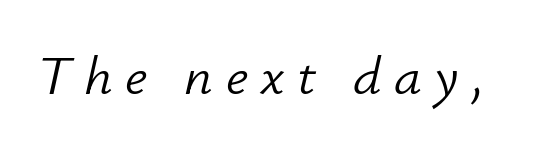
{"italic": "yes", "lean": "right", "slant_degrees": 12, "bold": "no", "weight": "light", "width": "normal", "stroke_contrast": "low", "x_height": "small", "monospaced": "no", "underline": "no", "letter_spacing": "wide", "letter_spacing_em": 0.23, "glyph_px": 55}
